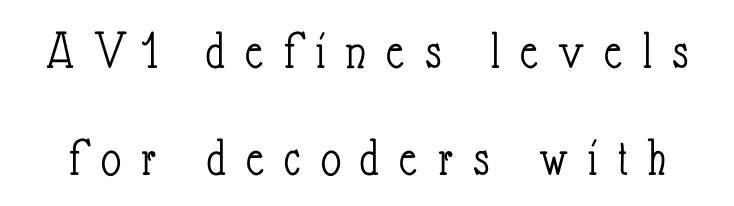
{"italic": "no", "bold": "no", "weight": "light", "width": "condensed", "stroke_contrast": "low", "x_height": "small", "monospaced": "no", "underline": "no", "line_spacing": "loose", "line_spacing_ratio": 1.95, "letter_spacing": "wide", "letter_spacing_em": 0.36, "glyph_px": 55}
